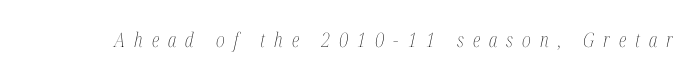
Q: Is the text bold? A: No.
Q: Is the text italic (slanted)? A: Yes, it leans right by about 12 degrees.
Q: Is the text underlined? A: No.
Q: Is the spacing between letters normal or unusually wide? A: Unusually wide.
